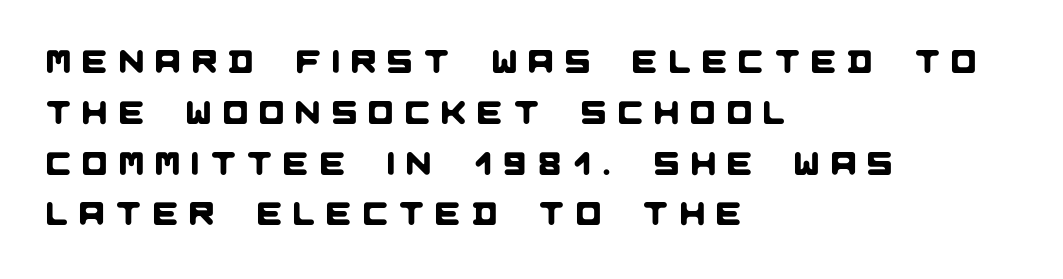
The image shows 33 px sans-serif type; set left-aligned, normal line spacing (1.54x), unusually wide letter spacing (+0.35 em), not underlined; low stroke contrast and a large x-height.
